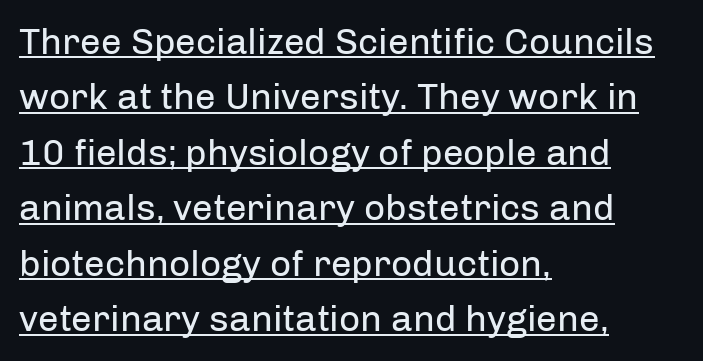
{"serif": "no", "italic": "no", "bold": "no", "weight": "regular", "width": "normal", "stroke_contrast": "low", "x_height": "medium", "monospaced": "no", "underline": "yes", "align": "left", "line_spacing": "normal", "line_spacing_ratio": 1.5, "letter_spacing": "normal", "letter_spacing_em": 0.0, "glyph_px": 37}
